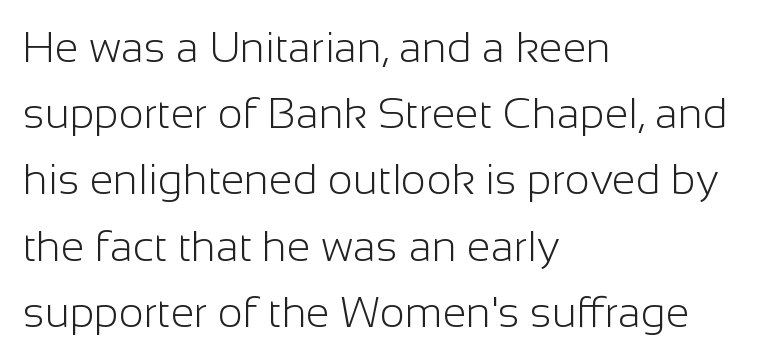
Nope, no serifs anywhere on these letters. The face used here is proportionally spaced, like ordinary book or web type. The block of text has a typical density, with ordinary space between rows. Weight: regular or lighter.
